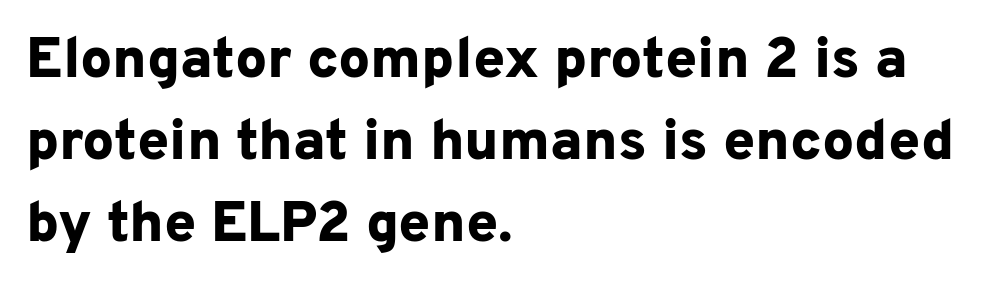
Every stem runs plumb, perpendicular to the baseline. Is the block centered? No — it sits flush against the left margin. Looks like regular typesetting: each glyph gets only the width it needs. The font is running at its bold setting.
